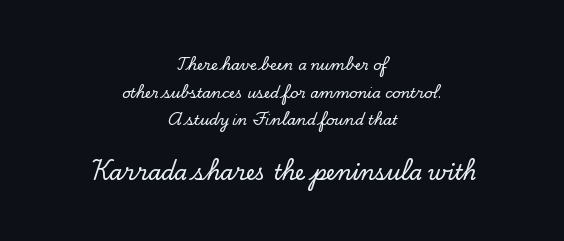
Q: Is the text italic (slanted)? A: Yes.
Q: Is the text underlined? A: No.
Q: How is the paragraph aligned? A: Centered.
Q: Is the spacing between letters normal or unusually wide? A: Normal.
Q: Is the spacing between lines tight, normal or loose? A: Loose.
Q: Which block of text is set in a larger size, the first (top) or the second (bottom)? A: The second (bottom) one.
